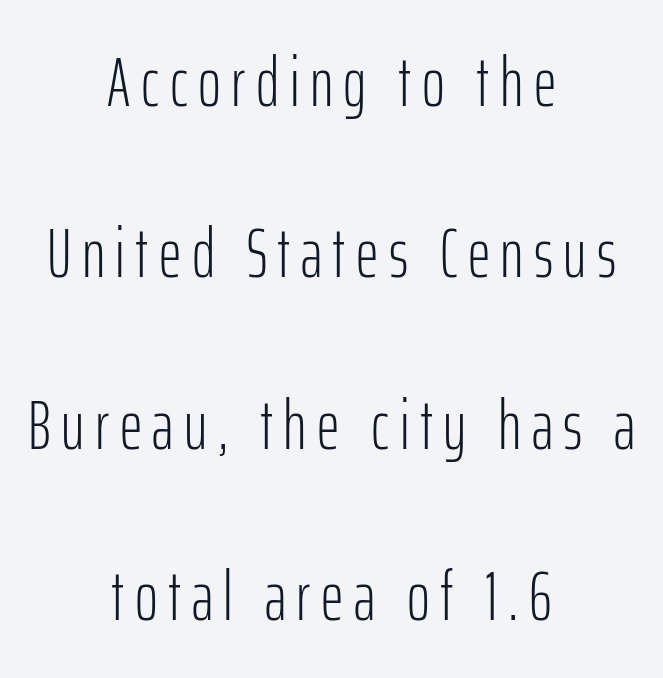
The image shows 70 px light, condensed sans-serif type, upright; set centered, loose line spacing (2.45x), not underlined; low stroke contrast and a medium x-height.
